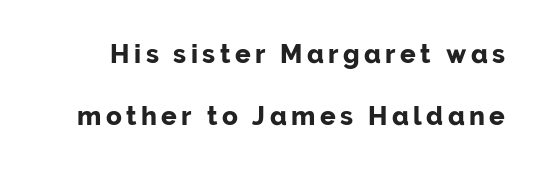
Q: Is the text bold? A: Yes.
Q: Is the text italic (slanted)? A: No, it is upright.
Q: Is the text underlined? A: No.
Q: Is the spacing between lines tight, normal or loose? A: Loose.
